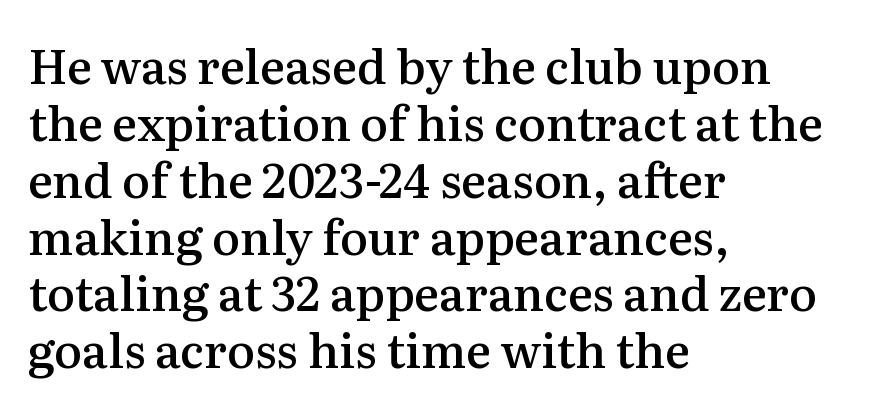
The image shows 47 px semibold serif type, upright; set left-aligned, line spacing 1.21x, normal letter spacing, not underlined; medium stroke contrast and a medium x-height.
